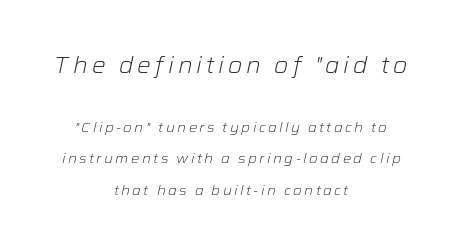
The image shows 23 px text type, italic (leaning right); set centered, loose line spacing (2.24x), not underlined; the first (top) block is 1.64x larger.
